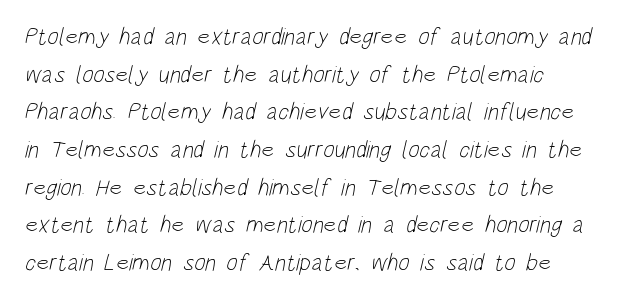
The image shows 24 px text type; set normal line spacing (1.57x), normal letter spacing, not underlined.
